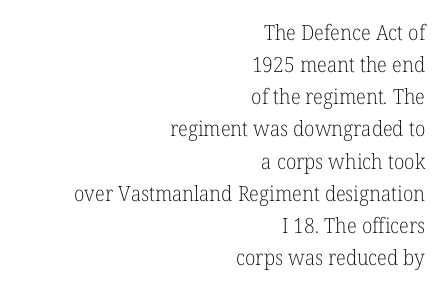
Q: Is the text bold? A: No.
Q: Is the text italic (slanted)? A: No, it is upright.
Q: Is the text underlined? A: No.
Q: How is the paragraph aligned? A: Right-aligned.
Q: Is the spacing between letters normal or unusually wide? A: Normal.
Q: Is the spacing between lines tight, normal or loose? A: Normal.
